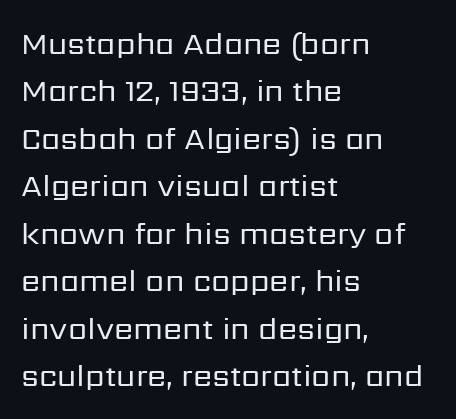
The image shows 31 px regular-weight sans-serif type, upright; set left-aligned, normal line spacing (1.53x), normal letter spacing, not underlined; low stroke contrast and a medium x-height.
